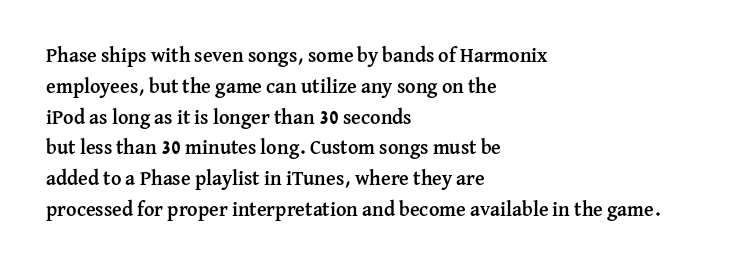
The image shows 20 px bold type, upright; set left-aligned, normal line spacing (1.54x), normal letter spacing, not underlined.
